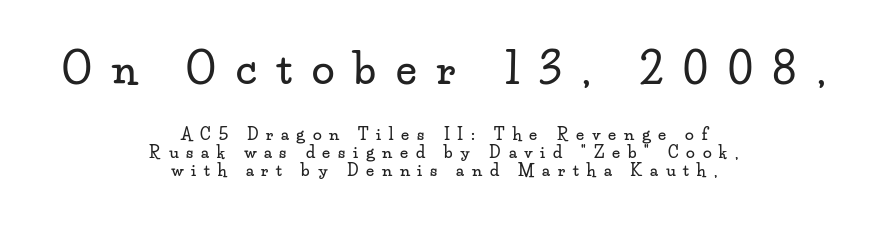
Q: Is the text italic (slanted)? A: No, it is upright.
Q: Is the typeface a serif or a sans-serif typeface? A: Serif.
Q: Is the text underlined? A: No.
Q: How is the paragraph aligned? A: Centered.
Q: Is the spacing between letters normal or unusually wide? A: Unusually wide.
Q: Is the spacing between lines tight, normal or loose? A: Tight.
Q: Which block of text is set in a larger size, the first (top) or the second (bottom)? A: The first (top) one.
Q: Width (condensed, normal, or wide)? A: Wide.
Q: Stroke contrast? A: Low.
Q: x-height? A: Small.
Q: Monospaced? A: No.
